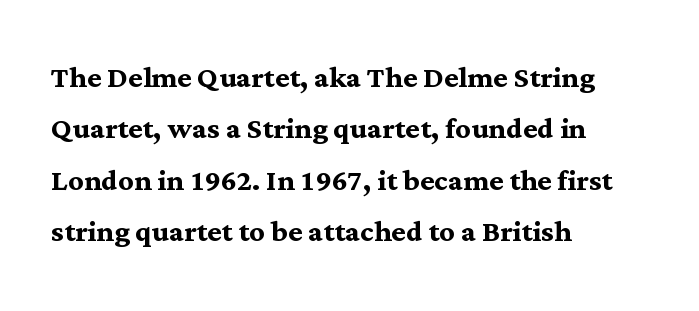
Q: Is the text bold? A: Yes.
Q: Is the text italic (slanted)? A: No, it is upright.
Q: Is the typeface a serif or a sans-serif typeface? A: Serif.
Q: Is the text underlined? A: No.
Q: How is the paragraph aligned? A: Left-aligned.
Q: Is the spacing between letters normal or unusually wide? A: Normal.
Q: Is the spacing between lines tight, normal or loose? A: Normal.
Q: Width (condensed, normal, or wide)? A: Normal.
Q: Stroke contrast? A: Medium.
Q: x-height? A: Medium.
Q: Monospaced? A: No.
